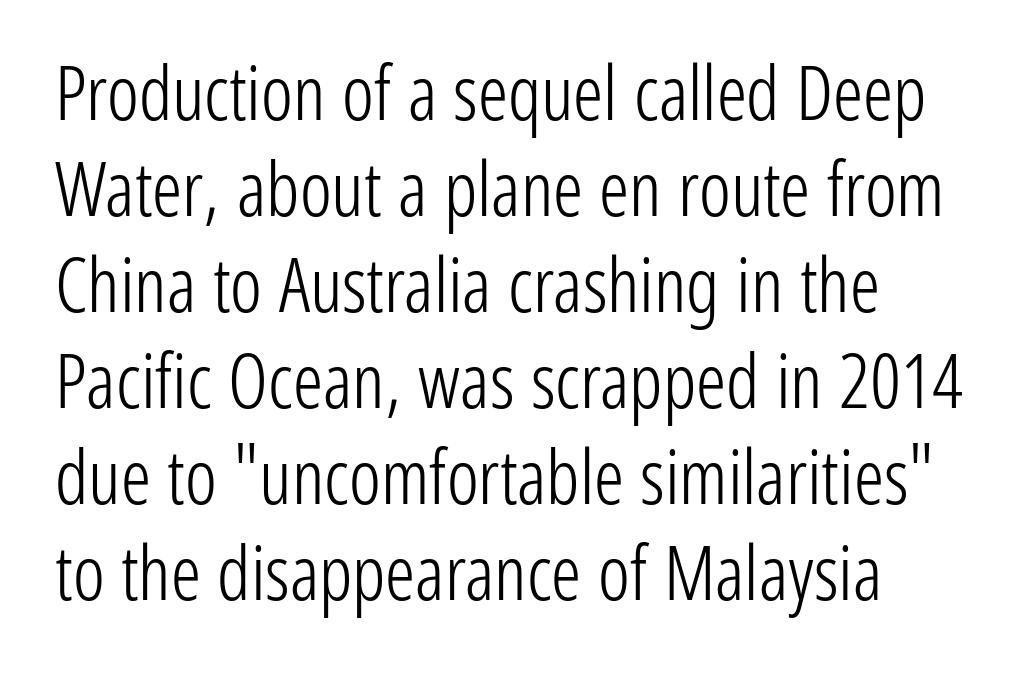
You can tell it's not italic because the verticals are truly vertical. If you measured baseline to baseline, you'd find a middling distance. The designer went with a sans here, leaving each stem footless. Each row of text sits above clean, open space. This is not heavy type; no bold has been used. A typesetter would call this zero additional tracking.
